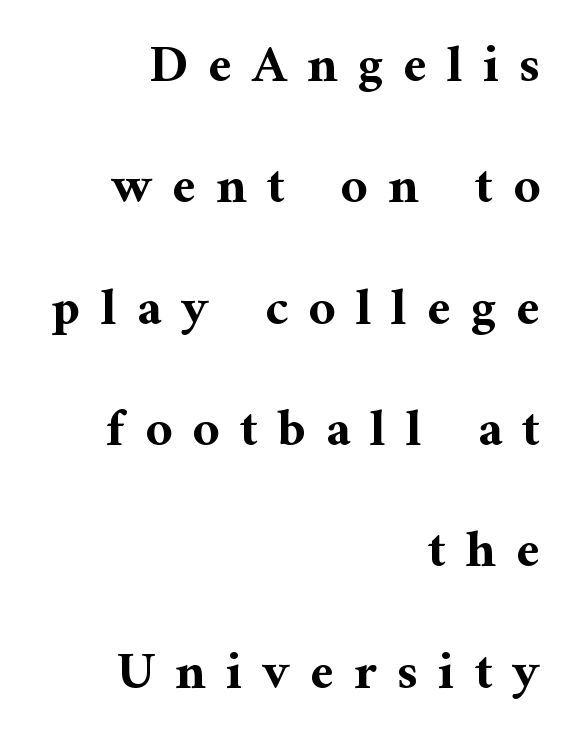
The image shows 53 px bold serif type, upright; set right-aligned, loose line spacing (2.29x), unusually wide letter spacing (+0.38 em), not underlined; medium stroke contrast and a medium x-height.
